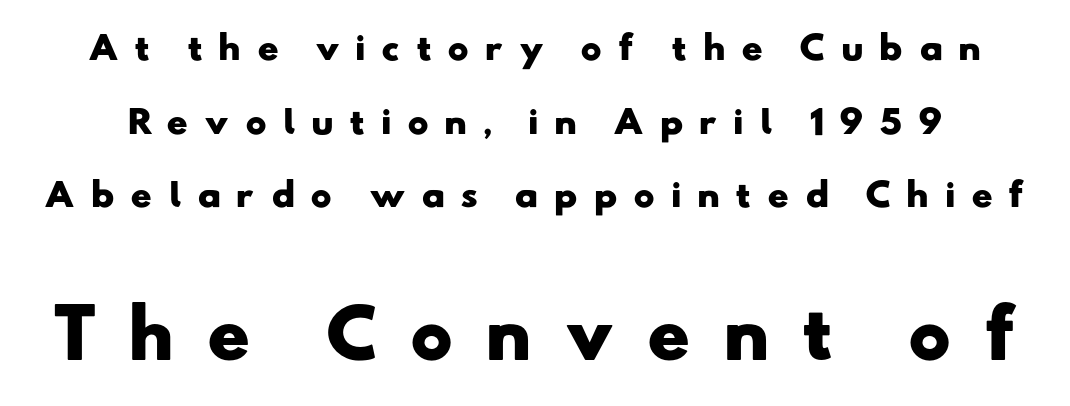
The image shows 65 px heavy, wide sans-serif type; set loose line spacing (2.3x), unusually wide letter spacing (+0.48 em), not underlined; the second (bottom) block is 2.03x larger; low stroke contrast and a small x-height.
